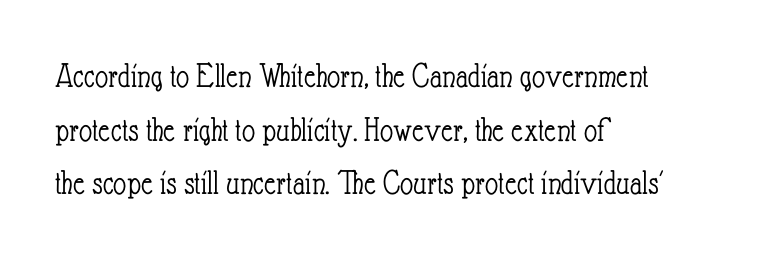
Each new line begins a customary step beneath the previous one. Short note: letters normally spaced. No extra ink here — the face is not bold. Style check: upright. Spacing verdict: proportional, widths tailored to each character. Notice how the passage keeps a crisp vertical edge on the left only.
